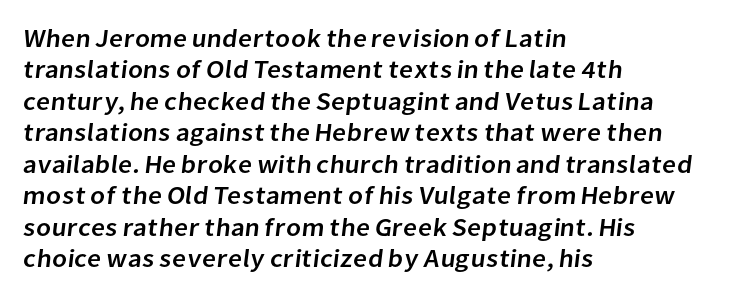
The image shows 25 px text type; set left-aligned, normal line spacing (1.26x), normal letter spacing, not underlined.
